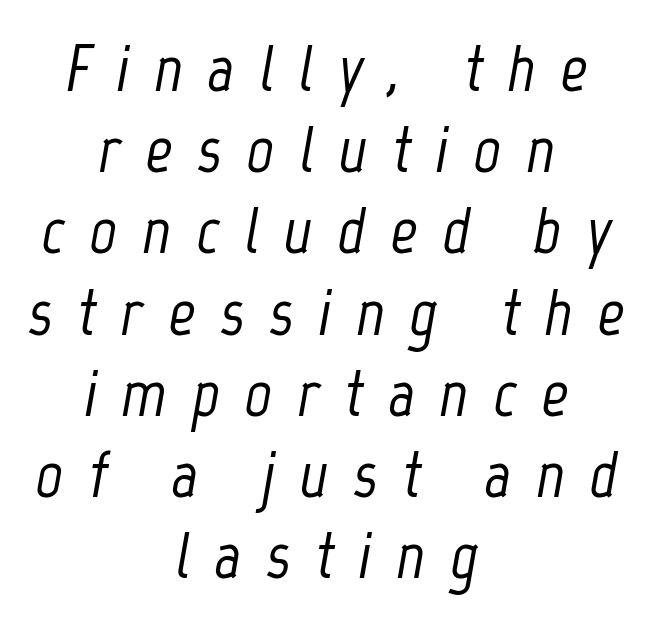
The text carries the slant typical of an italic or oblique font. The compositor balanced each line on the midline. Nobody drew a line under any word here. Do the characters align in a grid? No, the font is proportional. The letters are spread apart with noticeably loose tracking.
